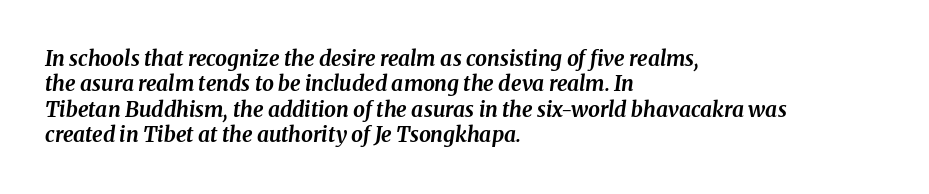
The letters are slanted; this is an italic face. Caption: standard tracking, unaltered. The baseline area is clear. Bold? Absolutely — the strokes are thick and heavy.
